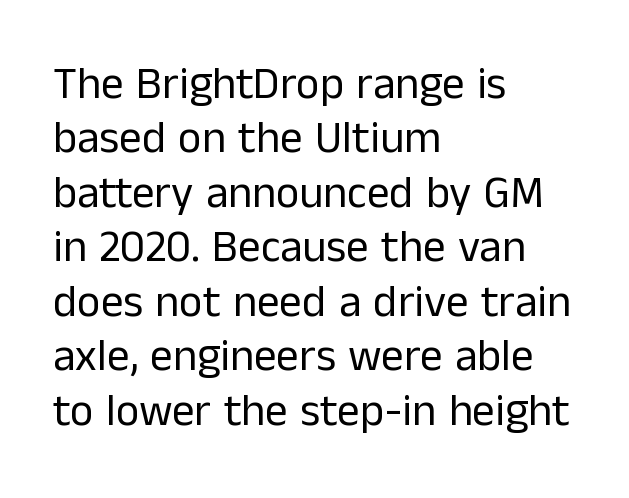
The image shows 45 px regular-weight sans-serif type, upright; set left-aligned, line spacing 1.21x, normal letter spacing, not underlined; low stroke contrast and a medium x-height.
